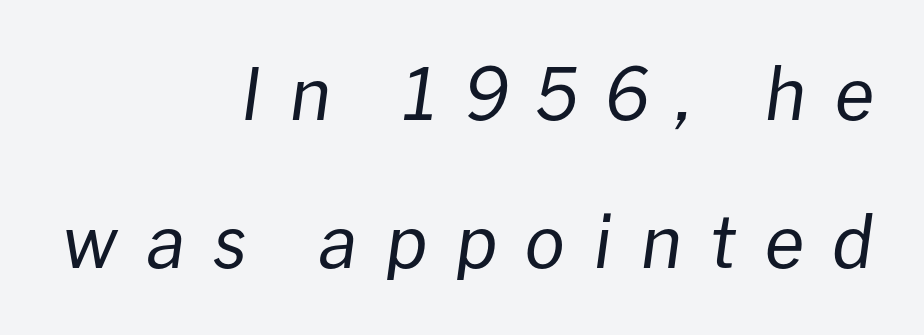
Q: Is the text bold? A: No.
Q: Is the text italic (slanted)? A: Yes, it leans right by about 8 degrees.
Q: Is the text underlined? A: No.
Q: How is the paragraph aligned? A: Right-aligned.
Q: Is the spacing between letters normal or unusually wide? A: Unusually wide.
Q: Is the spacing between lines tight, normal or loose? A: Loose.
Q: Width (condensed, normal, or wide)? A: Normal.
Q: Stroke contrast? A: Low.
Q: x-height? A: Medium.
Q: Monospaced? A: No.
